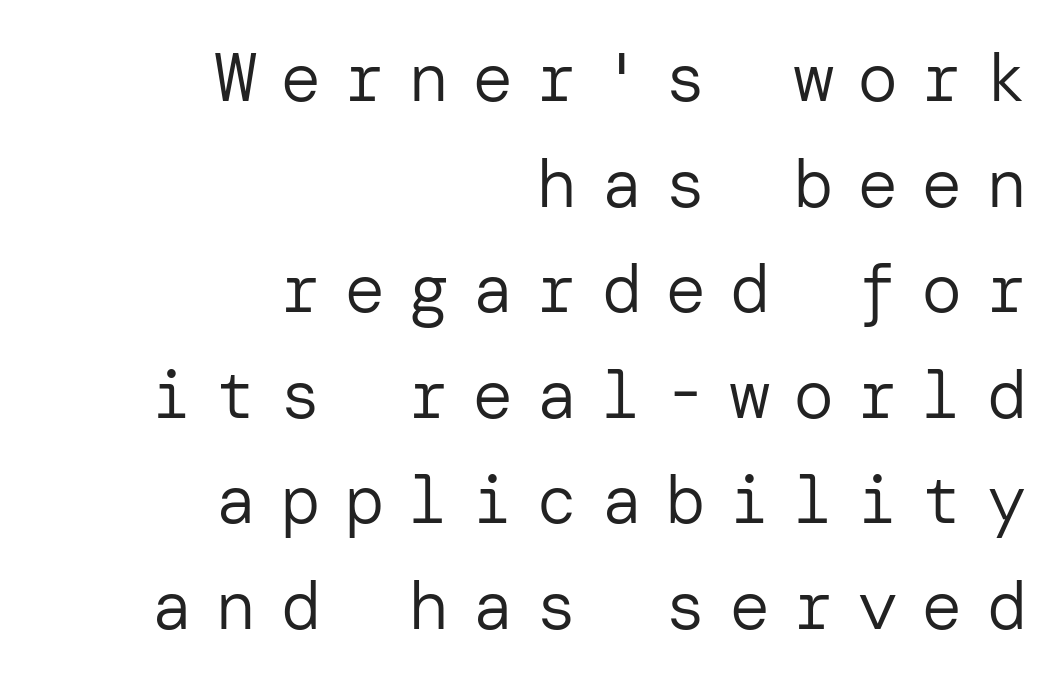
{"serif": "no", "italic": "no", "bold": "no", "weight": "regular", "width": "normal", "stroke_contrast": "low", "x_height": "medium", "underline": "no", "align": "right", "line_spacing": "normal", "line_spacing_ratio": 1.53, "letter_spacing": "wide", "letter_spacing_em": 0.33, "glyph_px": 69}
